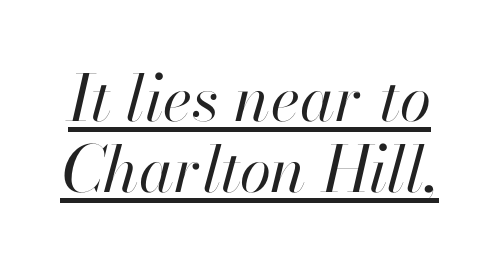
Q: Is the text bold? A: No.
Q: Is the text italic (slanted)? A: Yes, it leans right by about 13 degrees.
Q: Is the text underlined? A: Yes.
Q: Is the spacing between letters normal or unusually wide? A: Normal.
Q: Is the spacing between lines tight, normal or loose? A: Tight.
Q: Width (condensed, normal, or wide)? A: Normal.
Q: Stroke contrast? A: High.
Q: x-height? A: Small.
Q: Monospaced? A: No.
